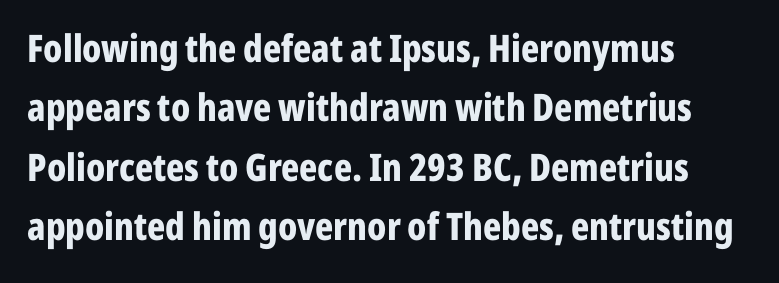
Q: Is the text bold? A: Yes.
Q: Is the text italic (slanted)? A: No, it is upright.
Q: Is the typeface a serif or a sans-serif typeface? A: Sans-serif.
Q: Is the text underlined? A: No.
Q: How is the paragraph aligned? A: Left-aligned.
Q: Is the spacing between letters normal or unusually wide? A: Normal.
Q: Is the spacing between lines tight, normal or loose? A: Normal.
Q: Width (condensed, normal, or wide)? A: Condensed.
Q: Stroke contrast? A: Low.
Q: x-height? A: Medium.
Q: Monospaced? A: No.
